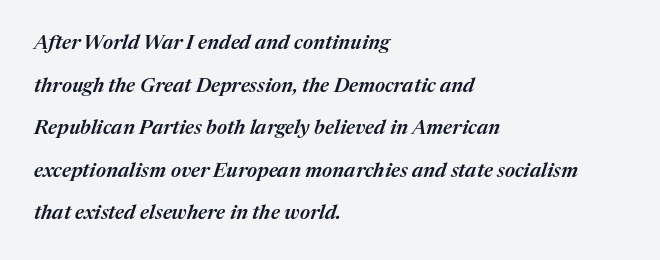
Q: Is the text bold? A: Semi-bold.
Q: Is the text italic (slanted)? A: Yes, it leans right by about 17 degrees.
Q: Is the text underlined? A: No.
Q: How is the paragraph aligned? A: Left-aligned.
Q: Is the spacing between letters normal or unusually wide? A: Normal.
Q: Is the spacing between lines tight, normal or loose? A: Loose.
